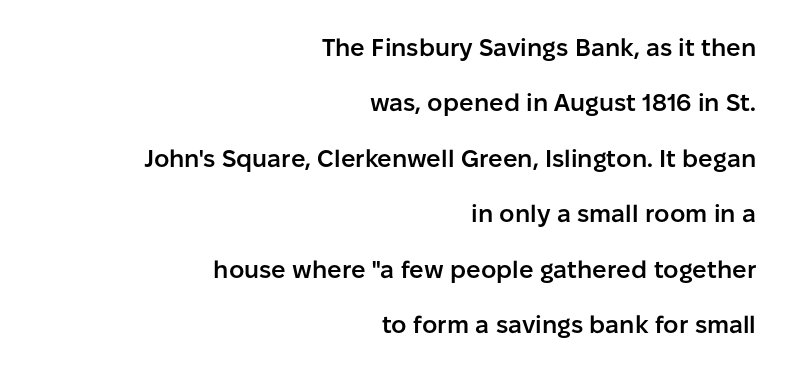
The image shows 24 px text type, upright; set right-aligned, loose line spacing (2.31x), normal letter spacing, not underlined.
